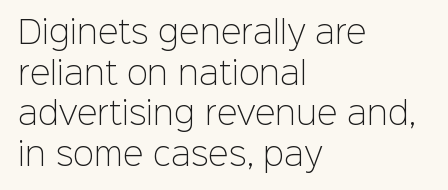
To sum up the face: it is a sans, with no serifs. Tracking value appears to be zero — textbook default spacing. Unbolded letterforms with no extra heft. Here the designer chose a conventional face with non-uniform glyph widths.
